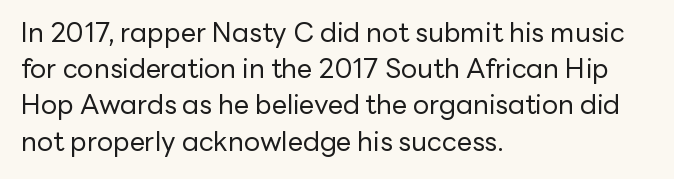
The image shows 27 px text type, upright; set left-aligned, normal line spacing (1.34x), normal letter spacing, not underlined.
